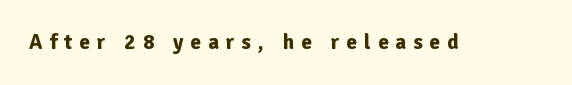
The image shows 21 px bold type, upright; set unusually wide letter spacing (+0.34 em), not underlined.
